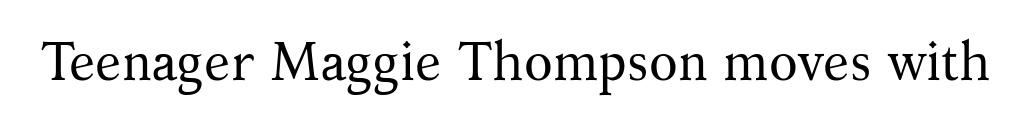
The image shows 53 px regular-weight serif type, upright; set normal letter spacing, not underlined; medium stroke contrast and a medium x-height.
